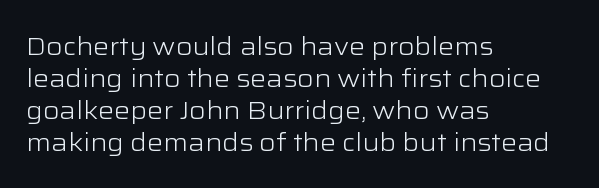
Glance below the letters and you will spot only blank space. The weight tops out at a normal text grade. Teacher's note: observe the even left margin — that is flush-left alignment. Interline gaps are of average width in this sample. In terms of posture, this sample is upright.
